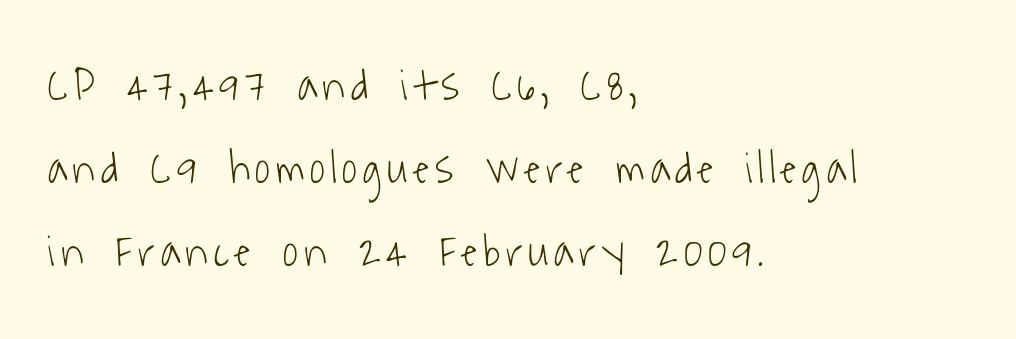
The image shows 46 px light, condensed sans-serif type; set left-aligned, line spacing 1.8x, not underlined; low stroke contrast and a medium x-height.
